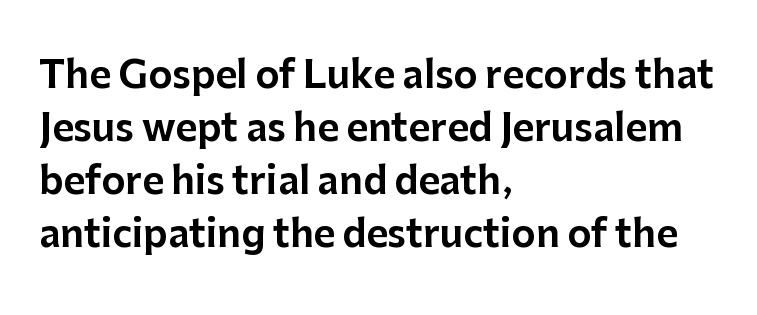
{"serif": "no", "italic": "no", "width": "normal", "stroke_contrast": "low", "x_height": "medium", "monospaced": "no", "underline": "no", "align": "left", "line_spacing": "normal", "line_spacing_ratio": 1.43, "letter_spacing": "normal", "letter_spacing_em": 0.0, "glyph_px": 37}
